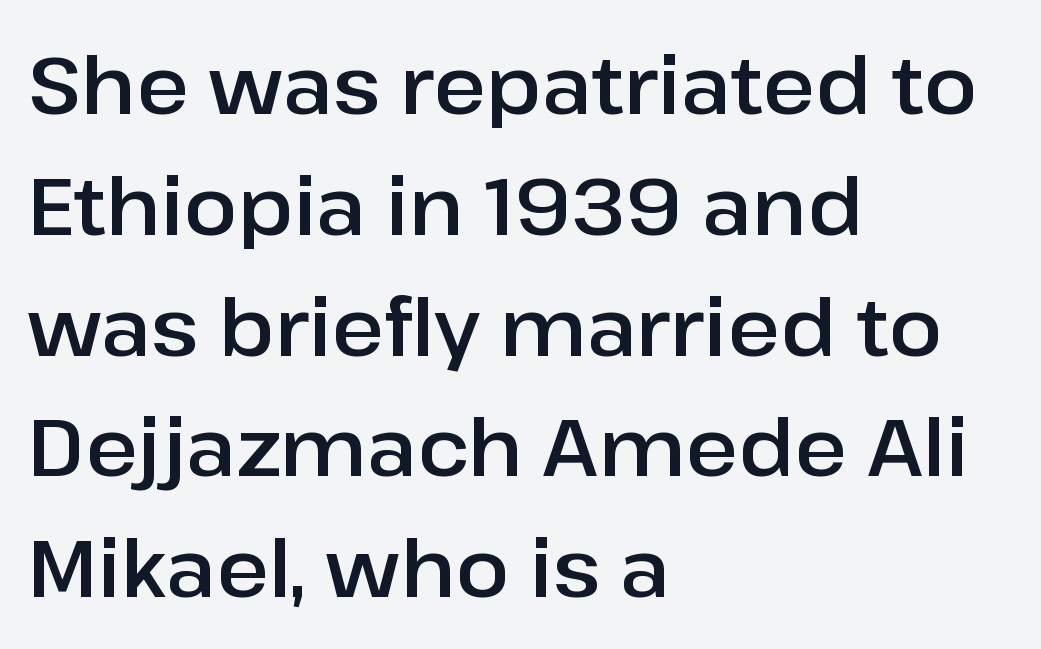
Italic? Not at all — the glyphs are vertical. Inter-character spacing is left at the font's built-in metrics. Typeset ragged right — the left edge is the straight one. This sample has the flowing, uneven cadence of proportional lettering. The font family rendered here belongs to the sans-serif group. A clean baseline with only descenders dipping below it.
